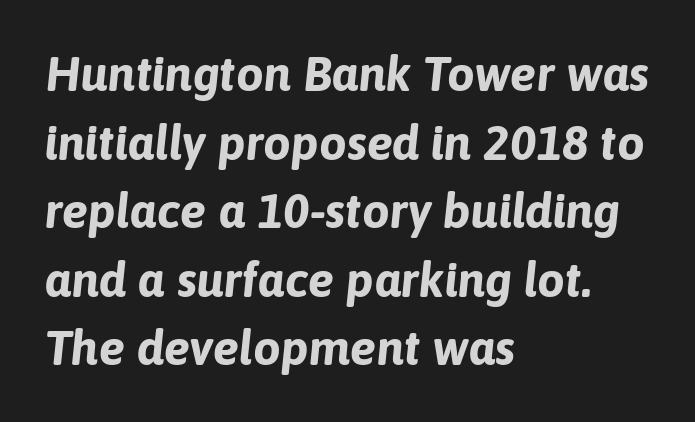
The image shows 49 px bold type, italic (leaning right); set left-aligned, normal line spacing (1.4x), normal letter spacing, not underlined; low stroke contrast and a medium x-height.
